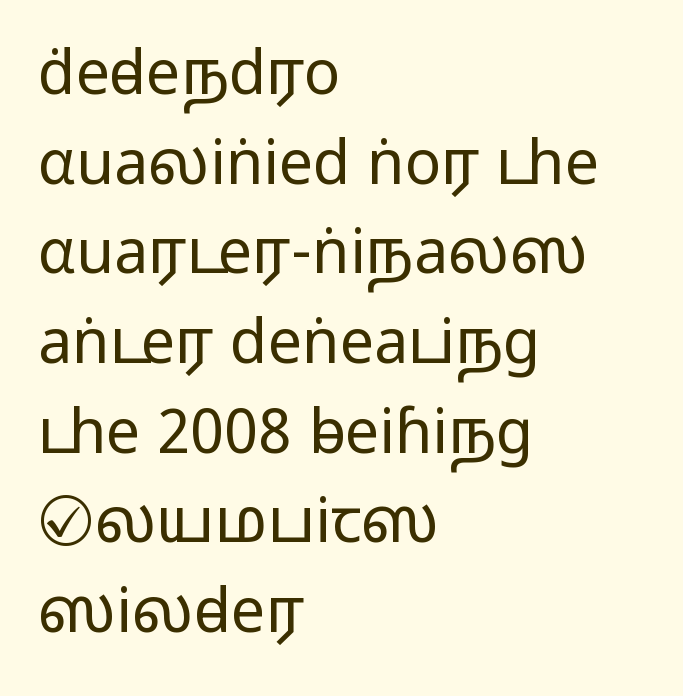
Q: Is the text italic (slanted)? A: No, it is upright.
Q: Is the typeface a serif or a sans-serif typeface? A: Sans-serif.
Q: Is the text underlined? A: No.
Q: How is the paragraph aligned? A: Left-aligned.
Q: Is the spacing between letters normal or unusually wide? A: Normal.
Q: Is the spacing between lines tight, normal or loose? A: Normal.
Q: Width (condensed, normal, or wide)? A: Wide.
Q: Stroke contrast? A: Medium.
Q: Monospaced? A: No.
